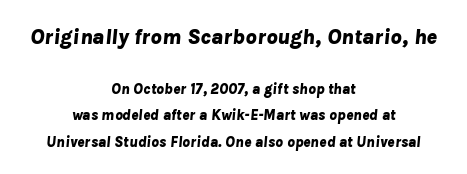
The image shows 22 px bold type, italic (leaning right); set centered, line spacing 1.77x, normal letter spacing, not underlined; the first (top) block is 1.47x larger.
